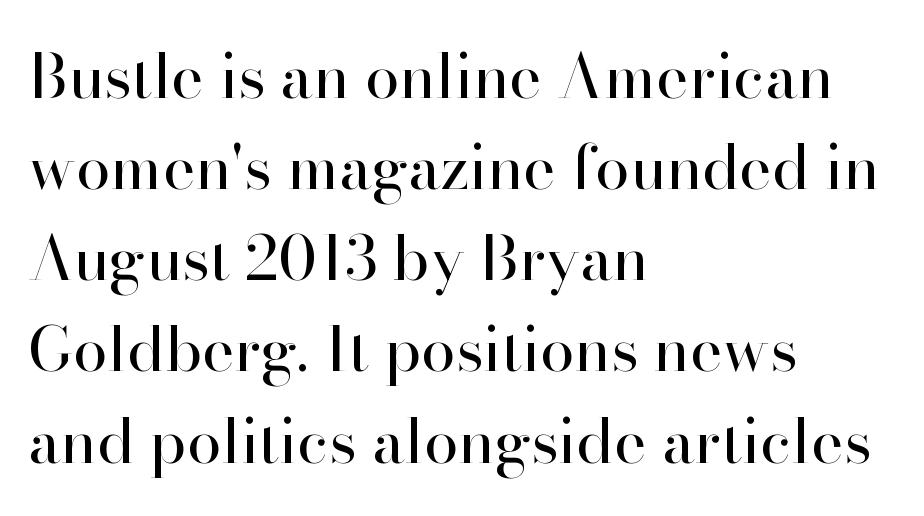
{"serif": "yes", "italic": "no", "bold": "no", "weight": "regular", "width": "normal", "stroke_contrast": "high", "x_height": "small", "monospaced": "no", "underline": "no", "align": "left", "line_spacing": "normal", "line_spacing_ratio": 1.47, "letter_spacing": "normal", "letter_spacing_em": 0.0, "glyph_px": 62}
